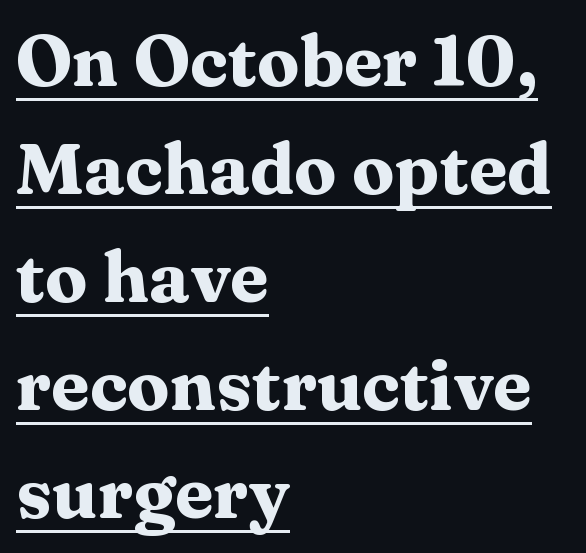
This is the regular roman posture of the typeface. Note the varied advance widths — an 'i' is clearly narrower than an 'm'. Is there much room between lines? A standard amount, neither cramped nor airy. Every letter is thick-stroked: bold, no question. Which margin do the lines hug? The left one — the right edge is uneven.
